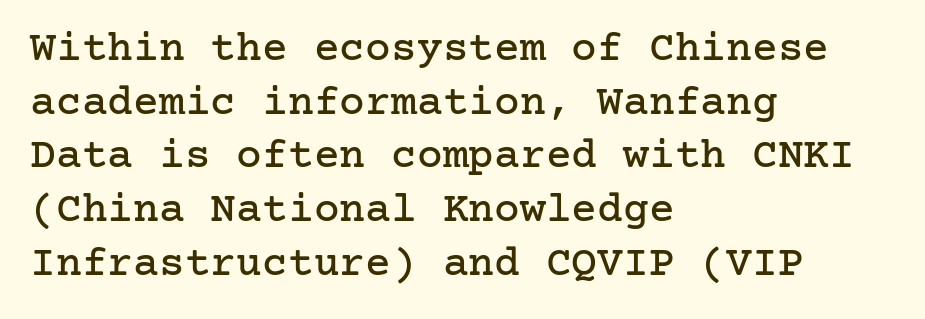
Q: Is the text italic (slanted)? A: No, it is upright.
Q: Is the typeface a serif or a sans-serif typeface? A: Serif.
Q: Is the text underlined? A: No.
Q: How is the paragraph aligned? A: Left-aligned.
Q: Is the spacing between letters normal or unusually wide? A: Normal.
Q: Is the spacing between lines tight, normal or loose? A: Normal.
Q: Width (condensed, normal, or wide)? A: Normal.
Q: Stroke contrast? A: Low.
Q: x-height? A: Medium.
